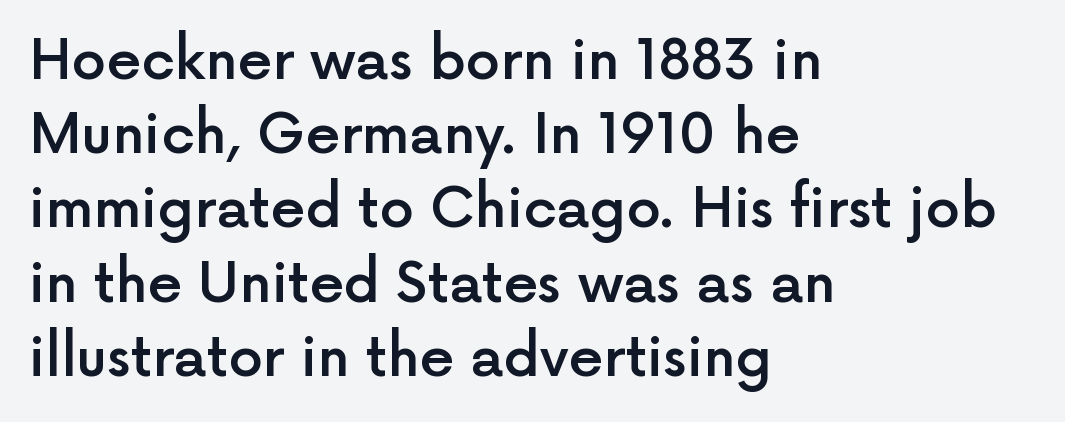
A sans-serif font was chosen for this passage. How would I describe the line gaps? Plain and ordinary. Characters remain perfectly vertical along every line. Descender tails drop into unmarked territory.
